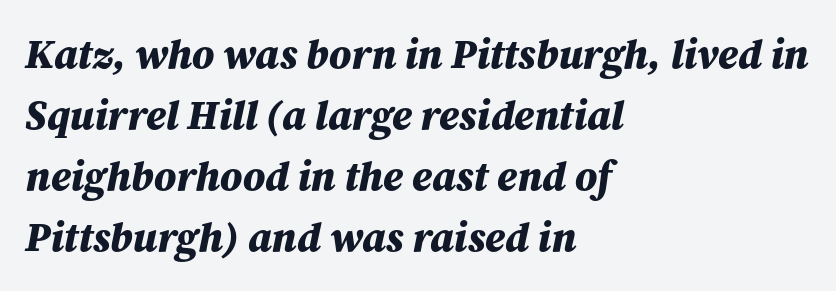
One-word summary of the alignment: left. The lines sit at an ordinary, default distance from one another. The strip under each line holds only bare page. Observe the lean: these are italic letterforms.
